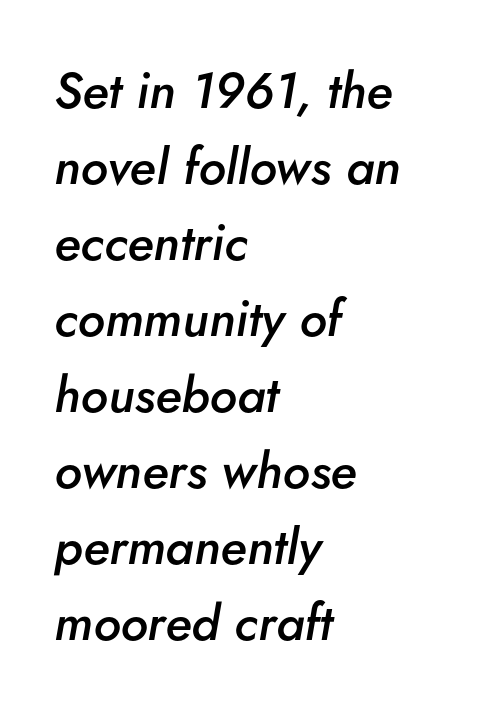
Q: Is the text bold? A: Semi-bold.
Q: Is the text italic (slanted)? A: Yes, it leans right by about 5 degrees.
Q: Is the text underlined? A: No.
Q: How is the paragraph aligned? A: Left-aligned.
Q: Is the spacing between letters normal or unusually wide? A: Normal.
Q: Is the spacing between lines tight, normal or loose? A: Normal.
Q: Width (condensed, normal, or wide)? A: Normal.
Q: Stroke contrast? A: Low.
Q: x-height? A: Small.
Q: Monospaced? A: No.
